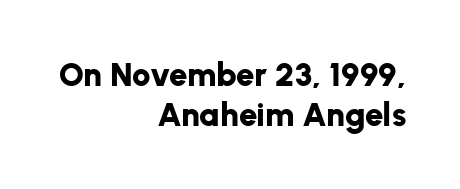
{"serif": "no", "italic": "no", "bold": "yes", "weight": "bold", "width": "normal", "stroke_contrast": "low", "x_height": "medium", "monospaced": "no", "underline": "no", "align": "right", "line_spacing_ratio": 1.2, "letter_spacing": "normal", "letter_spacing_em": 0.0, "glyph_px": 33}
